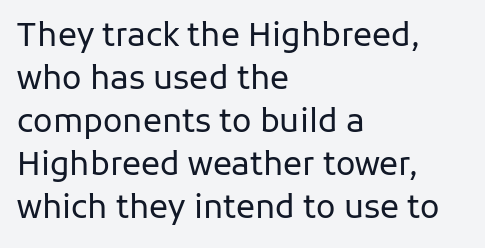
{"serif": "no", "italic": "no", "bold": "no", "weight": "regular", "width": "normal", "stroke_contrast": "low", "x_height": "medium", "monospaced": "no", "underline": "no", "align": "left", "line_spacing": "normal", "line_spacing_ratio": 1.34, "letter_spacing": "normal", "letter_spacing_em": 0.0, "glyph_px": 32}
